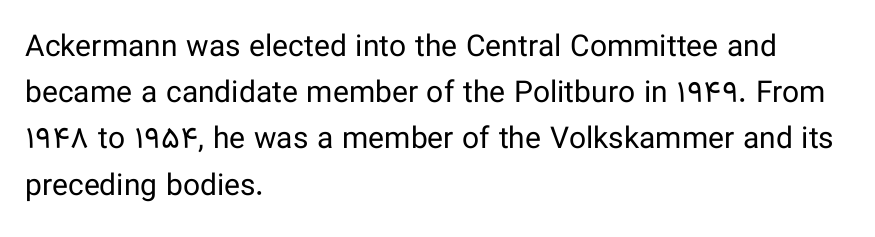
Q: Is the text bold? A: No.
Q: Is the text italic (slanted)? A: No, it is upright.
Q: Is the typeface a serif or a sans-serif typeface? A: Sans-serif.
Q: Is the text underlined? A: No.
Q: How is the paragraph aligned? A: Left-aligned.
Q: Is the spacing between letters normal or unusually wide? A: Normal.
Q: Is the spacing between lines tight, normal or loose? A: Normal.
Q: Width (condensed, normal, or wide)? A: Normal.
Q: Stroke contrast? A: Low.
Q: x-height? A: Medium.
Q: Monospaced? A: No.
